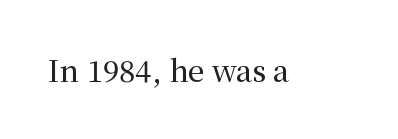
{"serif": "yes", "italic": "no", "width": "normal", "stroke_contrast": "medium", "x_height": "medium", "monospaced": "no", "underline": "no", "letter_spacing": "normal", "letter_spacing_em": 0.0, "glyph_px": 29}
